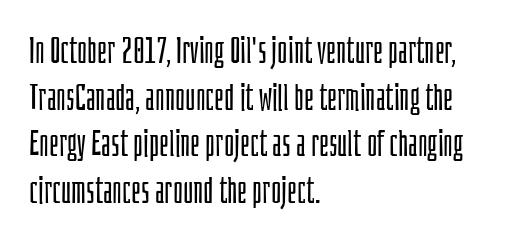
Q: Is the text bold? A: No.
Q: Is the text italic (slanted)? A: No, it is upright.
Q: Is the typeface a serif or a sans-serif typeface? A: Sans-serif.
Q: Is the text underlined? A: No.
Q: How is the paragraph aligned? A: Left-aligned.
Q: Is the spacing between letters normal or unusually wide? A: Normal.
Q: Is the spacing between lines tight, normal or loose? A: Normal.
Q: Width (condensed, normal, or wide)? A: Condensed.
Q: Stroke contrast? A: Low.
Q: x-height? A: Large.
Q: Monospaced? A: No.
